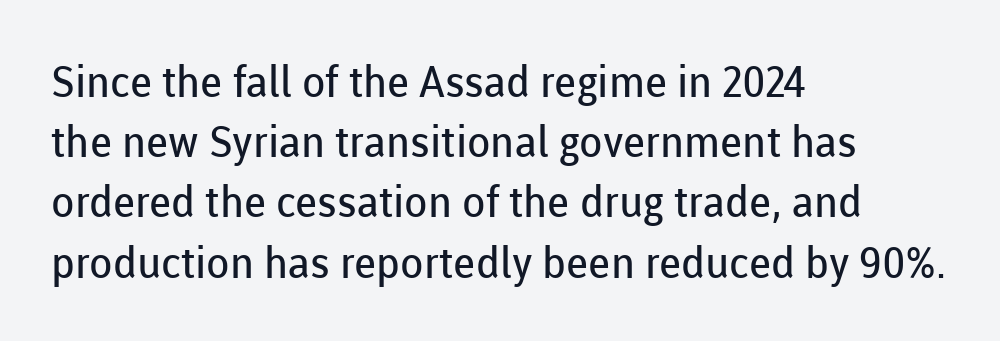
{"serif": "no", "italic": "no", "bold": "no", "weight": "regular", "width": "normal", "stroke_contrast": "low", "x_height": "medium", "monospaced": "no", "underline": "no", "align": "left", "line_spacing": "normal", "line_spacing_ratio": 1.4, "letter_spacing": "normal", "letter_spacing_em": 0.0, "glyph_px": 43}
